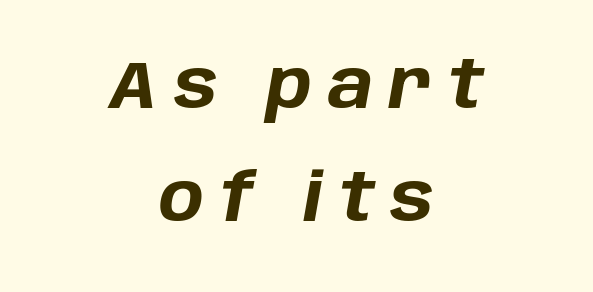
Q: Is the text bold? A: Yes.
Q: Is the text italic (slanted)? A: Yes, it leans right by about 10 degrees.
Q: Is the text underlined? A: No.
Q: How is the paragraph aligned? A: Centered.
Q: Is the spacing between letters normal or unusually wide? A: Unusually wide.
Q: Is the spacing between lines tight, normal or loose? A: Normal.
Q: Width (condensed, normal, or wide)? A: Normal.
Q: Stroke contrast? A: Low.
Q: x-height? A: Large.
Q: Monospaced? A: No.
